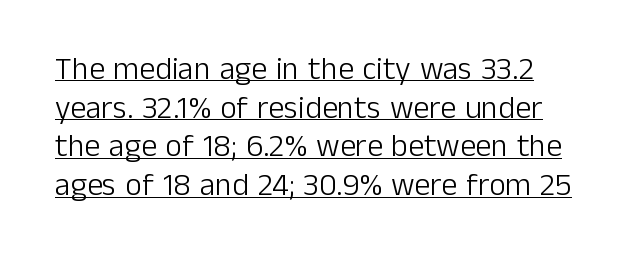
Posture: vertical. What decoration does the sample have? An underline. Heaviness? Minimal to ordinary, like unemphasized prose. The face used here is a sans, in the tradition of grotesques and geometrics. The passage shown is typed in a proportional face where columns would drift. Nothing unusual about the tracking: characters are spaced as the font intends.
